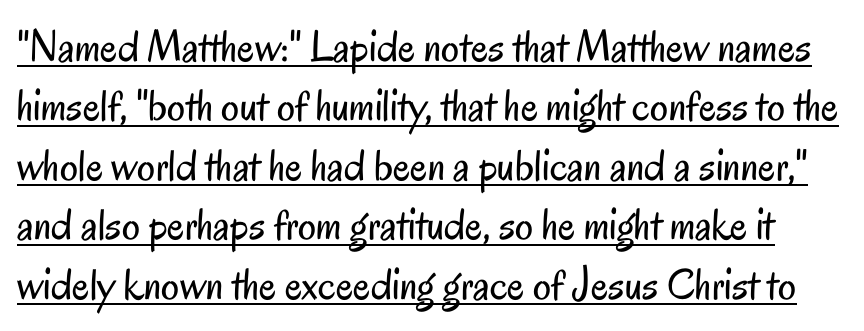
The type sits square on the baseline with zero lean. Is there much room between lines? A standard amount, neither cramped nor airy. The text was rendered using a sans face with plain stroke endings. Note the varied advance widths — an 'i' is clearly narrower than an 'm'. The lettering is marked with a stroke running underneath it.
